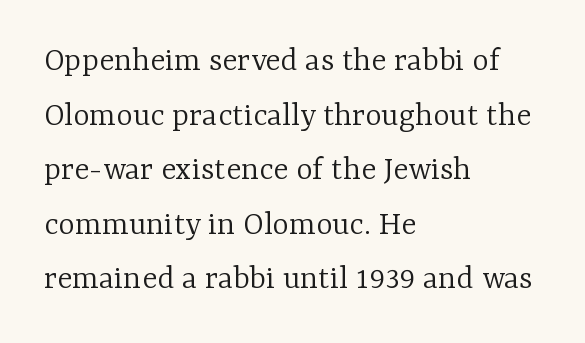
Q: Is the text bold? A: No.
Q: Is the text italic (slanted)? A: No, it is upright.
Q: Is the typeface a serif or a sans-serif typeface? A: Serif.
Q: Is the text underlined? A: No.
Q: How is the paragraph aligned? A: Left-aligned.
Q: Is the spacing between letters normal or unusually wide? A: Normal.
Q: Is the spacing between lines tight, normal or loose? A: Normal.
Q: Width (condensed, normal, or wide)? A: Normal.
Q: Stroke contrast? A: Low.
Q: x-height? A: Medium.
Q: Monospaced? A: No.
